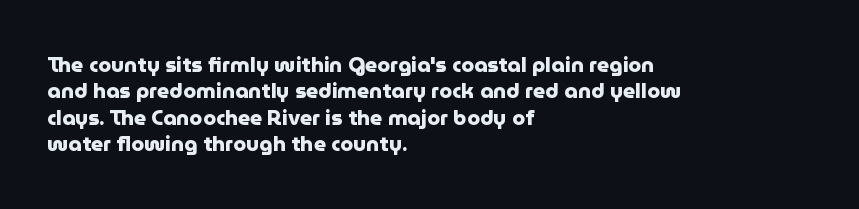
The image shows 21 px bold type, upright; set left-aligned, normal line spacing (1.26x), normal letter spacing, not underlined.
